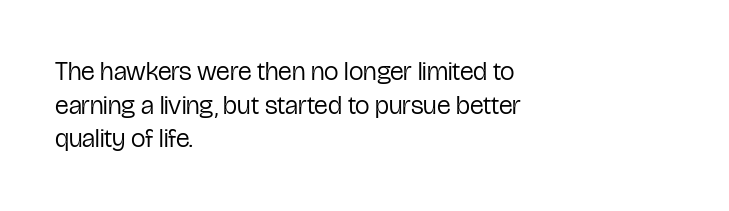
The image shows 26 px text type, upright; set left-aligned, normal line spacing (1.29x), normal letter spacing, not underlined.
